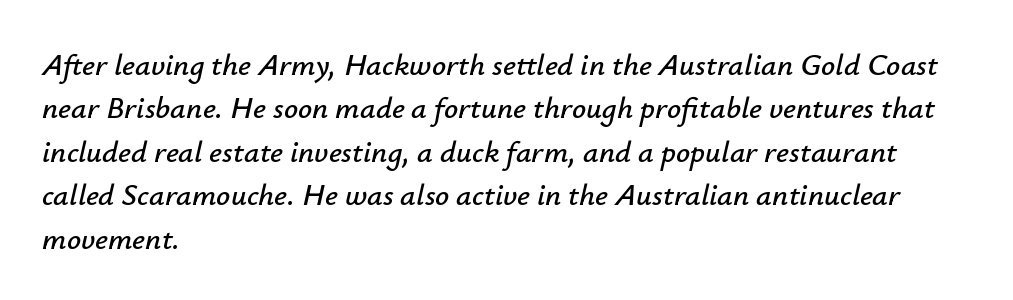
{"italic": "yes", "lean": "right", "slant_degrees": 12, "width": "normal", "stroke_contrast": "low", "x_height": "small", "monospaced": "no", "underline": "no", "align": "left", "line_spacing": "normal", "line_spacing_ratio": 1.4, "letter_spacing": "normal", "letter_spacing_em": 0.0, "glyph_px": 31}
